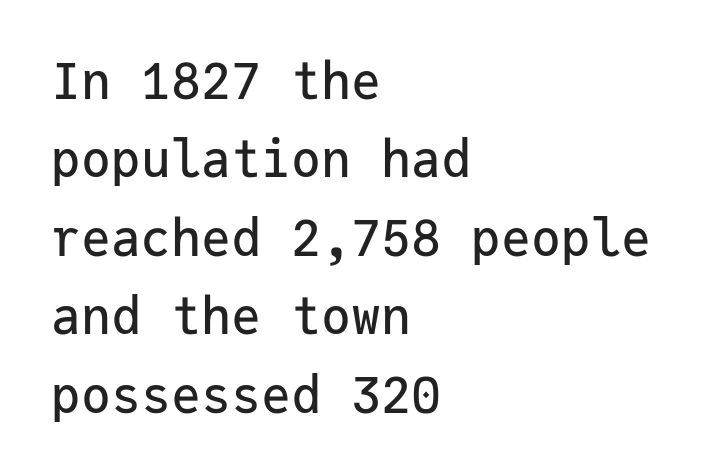
{"serif": "no", "italic": "no", "width": "normal", "stroke_contrast": "low", "x_height": "medium", "monospaced": "yes", "underline": "no", "align": "left", "line_spacing": "normal", "line_spacing_ratio": 1.57, "letter_spacing": "normal", "letter_spacing_em": 0.0, "glyph_px": 50}
